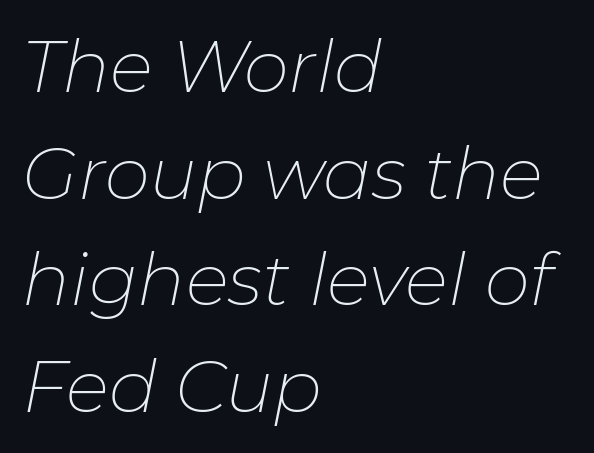
Stroke mass is kept to a normal reading level or below. Evenly set lines give the paragraph a standard silhouette. Looking at the ascenders, they clearly lean. This sample has the flowing, uneven cadence of proportional lettering. Bare-footed words on every line.
